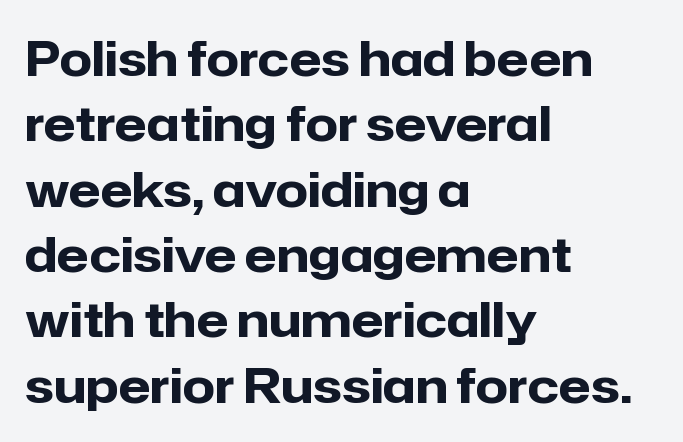
{"serif": "no", "italic": "no", "bold": "yes", "weight": "heavy", "width": "normal", "stroke_contrast": "low", "x_height": "medium", "monospaced": "no", "underline": "no", "align": "left", "line_spacing": "normal", "line_spacing_ratio": 1.39, "letter_spacing": "normal", "letter_spacing_em": 0.0, "glyph_px": 47}
